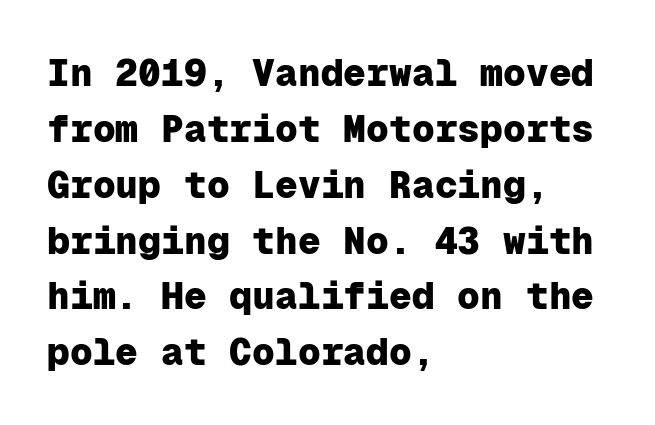
Q: Is the text bold? A: Yes.
Q: Is the text italic (slanted)? A: No, it is upright.
Q: Is the typeface a serif or a sans-serif typeface? A: Sans-serif.
Q: Is the text underlined? A: No.
Q: How is the paragraph aligned? A: Left-aligned.
Q: Is the spacing between letters normal or unusually wide? A: Normal.
Q: Is the spacing between lines tight, normal or loose? A: Normal.
Q: Width (condensed, normal, or wide)? A: Normal.
Q: Stroke contrast? A: Low.
Q: x-height? A: Medium.
Q: Monospaced? A: Yes.
